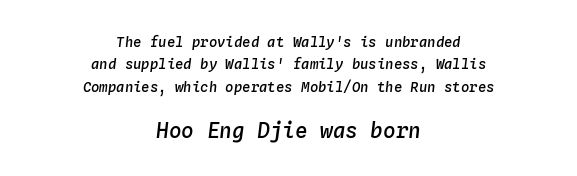
{"italic": "yes", "lean": "right", "slant_degrees": 4, "bold": "semi", "underline": "no", "align": "center", "line_spacing": "normal", "line_spacing_ratio": 1.6, "letter_spacing": "normal", "letter_spacing_em": 0.0, "larger_block": "second", "size_ratio": 1.5, "glyph_px": 21}
